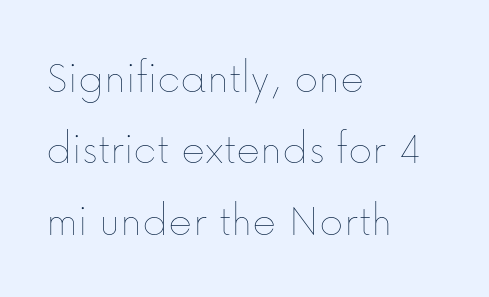
{"italic": "no", "bold": "no", "weight": "thin", "width": "normal", "stroke_contrast": "low", "x_height": "medium", "monospaced": "no", "underline": "no", "align": "left", "line_spacing": "normal", "line_spacing_ratio": 1.55, "letter_spacing": "normal", "letter_spacing_em": 0.0, "glyph_px": 46}
